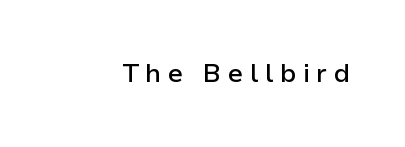
{"italic": "no", "bold": "semi", "underline": "no", "letter_spacing": "wide", "letter_spacing_em": 0.25, "glyph_px": 26}
